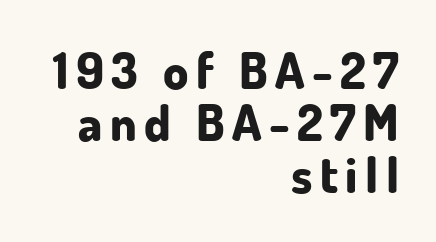
{"serif": "no", "italic": "no", "bold": "yes", "weight": "bold", "width": "normal", "stroke_contrast": "low", "x_height": "small", "monospaced": "no", "underline": "no", "align": "right", "line_spacing": "tight", "line_spacing_ratio": 1.04, "glyph_px": 50}
